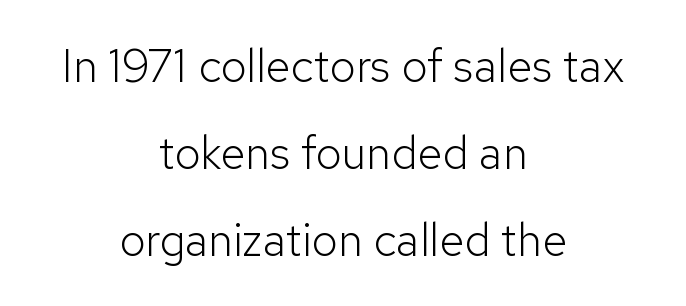
{"serif": "no", "italic": "no", "bold": "no", "weight": "light", "width": "normal", "stroke_contrast": "low", "x_height": "medium", "monospaced": "no", "underline": "no", "align": "center", "line_spacing_ratio": 1.89, "letter_spacing": "normal", "letter_spacing_em": 0.0, "glyph_px": 46}
